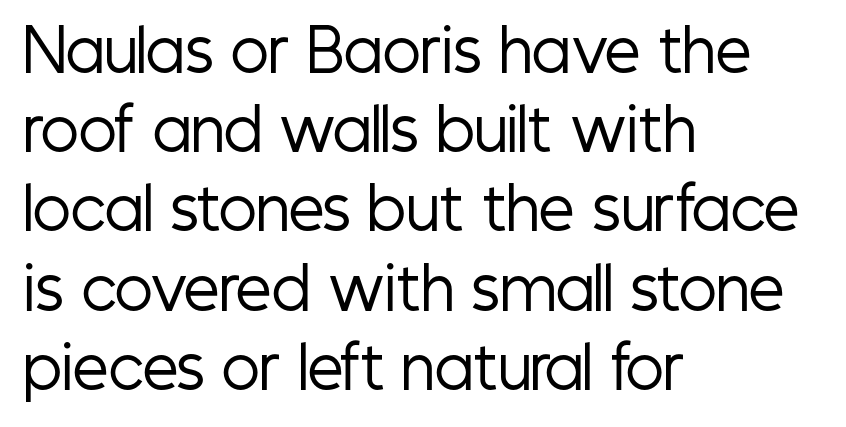
Q: Is the text bold? A: No.
Q: Is the text italic (slanted)? A: No, it is upright.
Q: Is the typeface a serif or a sans-serif typeface? A: Sans-serif.
Q: Is the text underlined? A: No.
Q: How is the paragraph aligned? A: Left-aligned.
Q: Is the spacing between letters normal or unusually wide? A: Normal.
Q: Is the spacing between lines tight, normal or loose? A: Normal.
Q: Width (condensed, normal, or wide)? A: Condensed.
Q: Stroke contrast? A: Low.
Q: x-height? A: Medium.
Q: Monospaced? A: No.
